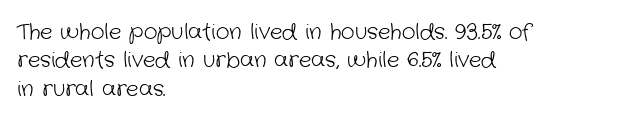
The specimen omits any rule beneath the text block's lines. The setting favours the left margin, as ordinary paragraphs usually do. How are the letters spaced? Ordinarily, with no added tracking. The passage shown stacks its lines at a standard gap.
